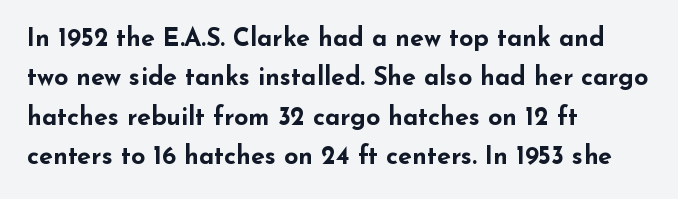
The image shows 25 px bold type, upright; set left-aligned, normal line spacing (1.58x), normal letter spacing, not underlined.
